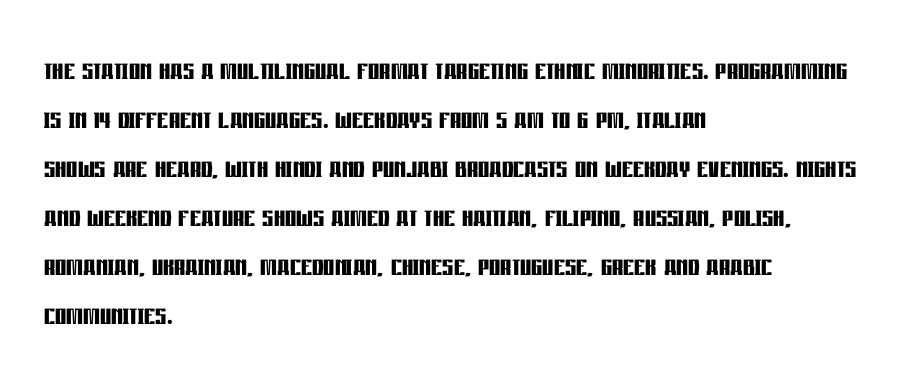
Q: Is the text bold? A: Yes.
Q: Is the text italic (slanted)? A: No, it is upright.
Q: Is the typeface a serif or a sans-serif typeface? A: Sans-serif.
Q: Is the text underlined? A: No.
Q: How is the paragraph aligned? A: Left-aligned.
Q: Is the spacing between letters normal or unusually wide? A: Normal.
Q: Is the spacing between lines tight, normal or loose? A: Normal.
Q: Width (condensed, normal, or wide)? A: Condensed.
Q: Stroke contrast? A: Low.
Q: x-height? A: Large.
Q: Monospaced? A: No.
